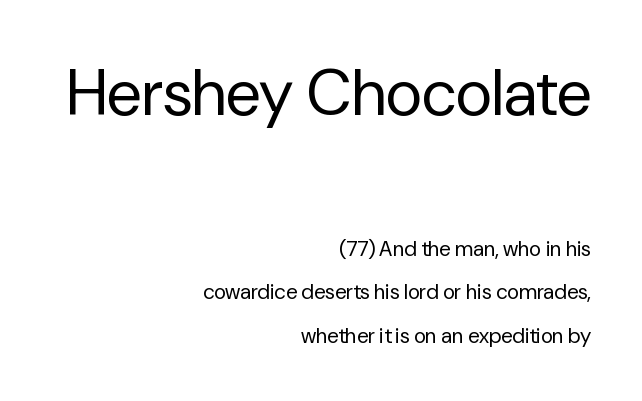
{"serif": "no", "italic": "no", "bold": "no", "weight": "regular", "width": "normal", "stroke_contrast": "low", "x_height": "medium", "monospaced": "no", "underline": "no", "align": "right", "line_spacing": "loose", "line_spacing_ratio": 2.07, "letter_spacing": "normal", "letter_spacing_em": 0.0, "larger_block": "first", "size_ratio": 3.05, "glyph_px": 64}
